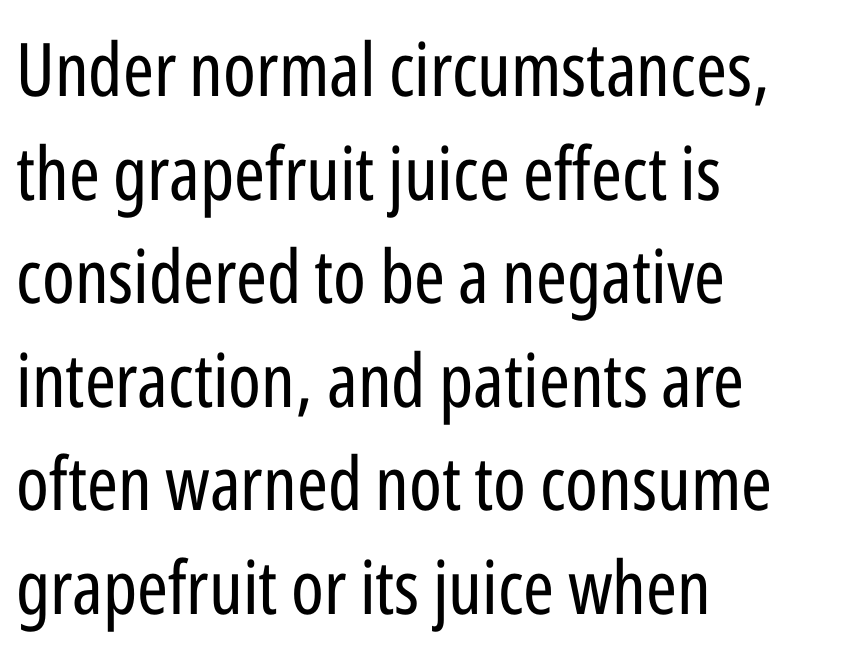
Q: Is the text bold? A: No.
Q: Is the text italic (slanted)? A: No, it is upright.
Q: Is the typeface a serif or a sans-serif typeface? A: Sans-serif.
Q: Is the text underlined? A: No.
Q: How is the paragraph aligned? A: Left-aligned.
Q: Is the spacing between letters normal or unusually wide? A: Normal.
Q: Is the spacing between lines tight, normal or loose? A: Normal.
Q: Width (condensed, normal, or wide)? A: Condensed.
Q: Stroke contrast? A: Low.
Q: x-height? A: Medium.
Q: Monospaced? A: No.
